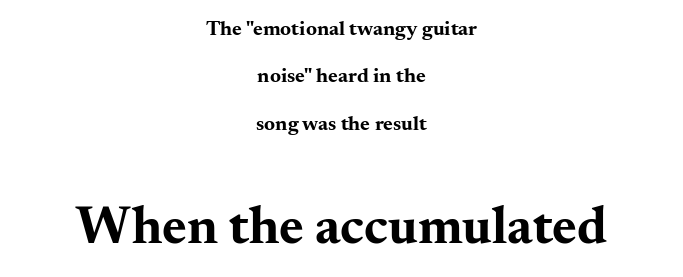
Pretty heavy lettering here — definitely bold. The rendering positions every line midway between the sides. Ordinary non-slanted type is in use. Scale increases going downward across the two blocks. Rule under the text: the space is simply empty. Vertical spacing — loose.
